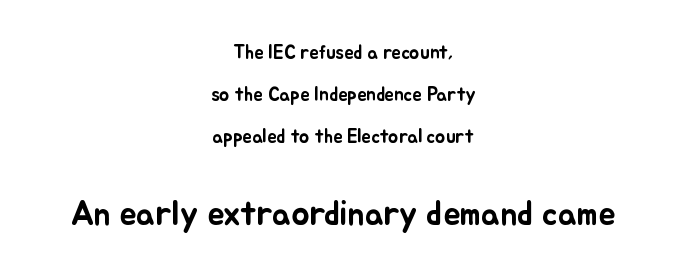
Q: Is the text italic (slanted)? A: No, it is upright.
Q: Is the text underlined? A: No.
Q: How is the paragraph aligned? A: Centered.
Q: Is the spacing between letters normal or unusually wide? A: Normal.
Q: Is the spacing between lines tight, normal or loose? A: Loose.
Q: Which block of text is set in a larger size, the first (top) or the second (bottom)? A: The second (bottom) one.
Q: Width (condensed, normal, or wide)? A: Normal.
Q: Stroke contrast? A: Low.
Q: x-height? A: Small.
Q: Monospaced? A: No.
